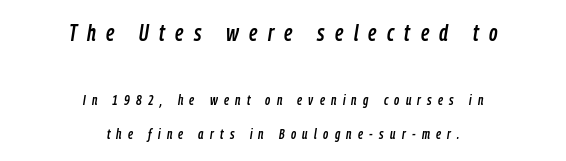
Q: Is the text italic (slanted)? A: Yes, it leans right by about 9 degrees.
Q: Is the text underlined? A: No.
Q: How is the paragraph aligned? A: Centered.
Q: Is the spacing between letters normal or unusually wide? A: Unusually wide.
Q: Is the spacing between lines tight, normal or loose? A: Loose.
Q: Which block of text is set in a larger size, the first (top) or the second (bottom)? A: The first (top) one.
